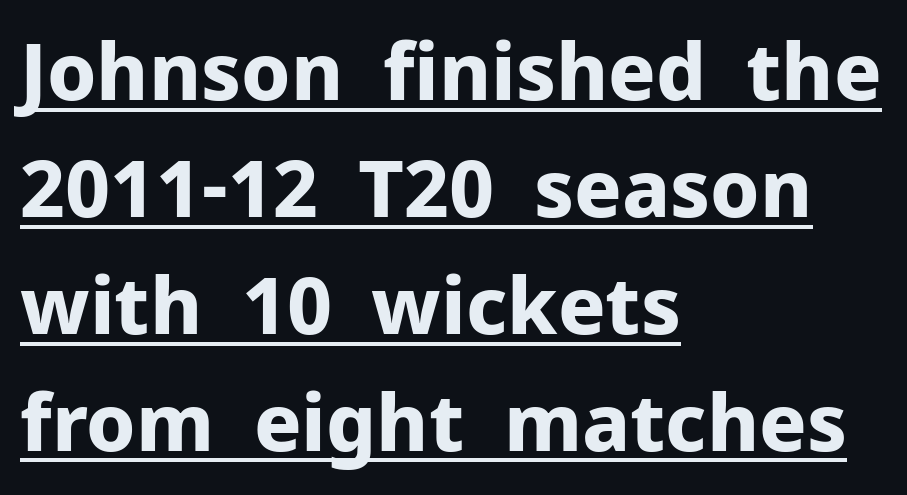
Q: Is the text bold? A: Yes.
Q: Is the text italic (slanted)? A: No, it is upright.
Q: Is the typeface a serif or a sans-serif typeface? A: Sans-serif.
Q: Is the text underlined? A: Yes.
Q: How is the paragraph aligned? A: Left-aligned.
Q: Is the spacing between letters normal or unusually wide? A: Normal.
Q: Is the spacing between lines tight, normal or loose? A: Normal.
Q: Width (condensed, normal, or wide)? A: Normal.
Q: Stroke contrast? A: Low.
Q: x-height? A: Medium.
Q: Monospaced? A: No.
